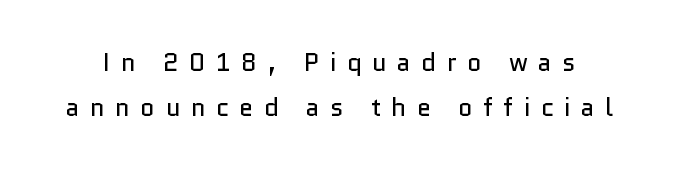
If you drew a line through each stem, it would be perfectly vertical. The string is rendered with underlining switched off. Compared with typical body copy, the letter spacing here is much looser. Nothing heavy about these letters — not bold at all.
